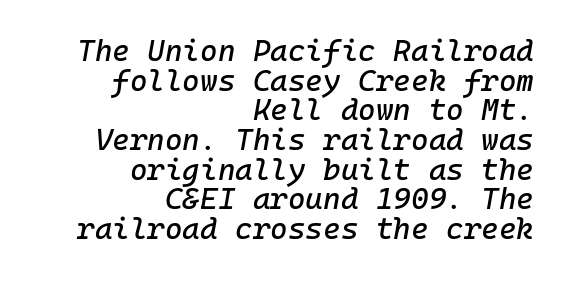
The image shows 30 px text type, italic (leaning right); set right-aligned, tight line spacing (0.99x), normal letter spacing, not underlined; low stroke contrast and a medium x-height.
